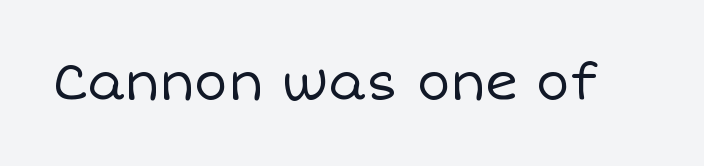
The passage shown is not underscored anywhere. No extra ink here — the face is not bold. This sample uses an upright cut, with every glyph sitting square on the baseline. Is the letter spacing exaggerated? No — it looks like the ordinary default.
